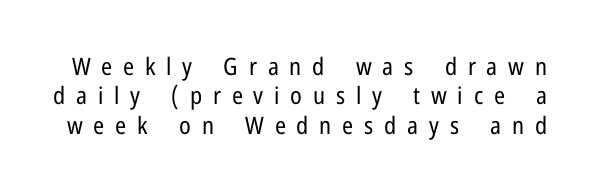
The image shows 24 px text type, upright; set line spacing 1.22x, unusually wide letter spacing (+0.45 em), not underlined.
